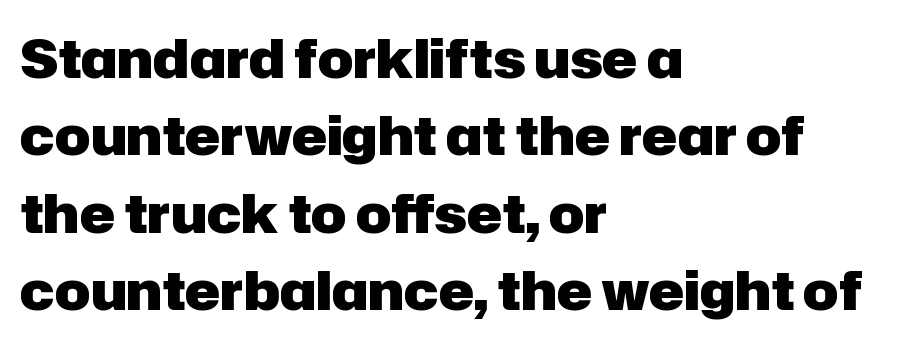
Each glyph is drawn with heavy, bold strokes. These lines were composed using upright roman letters. Just letters on the line, the space beneath them empty. Reading down the column, the eye jumps a familiar distance to each next line.
